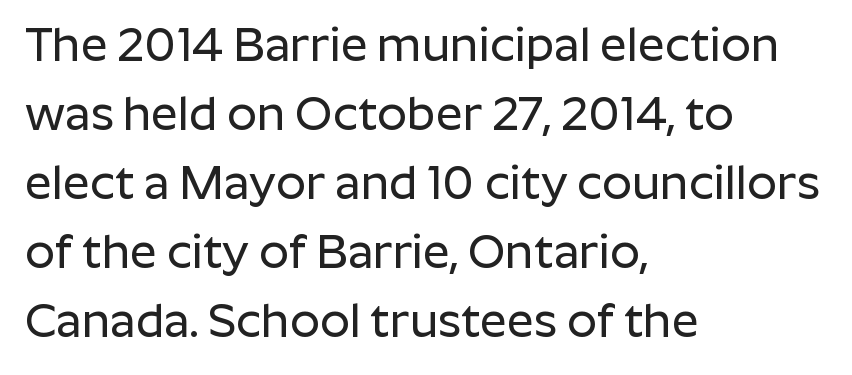
The image shows 47 px sans-serif type, upright; set left-aligned, normal line spacing (1.47x), normal letter spacing, not underlined; low stroke contrast and a medium x-height.
